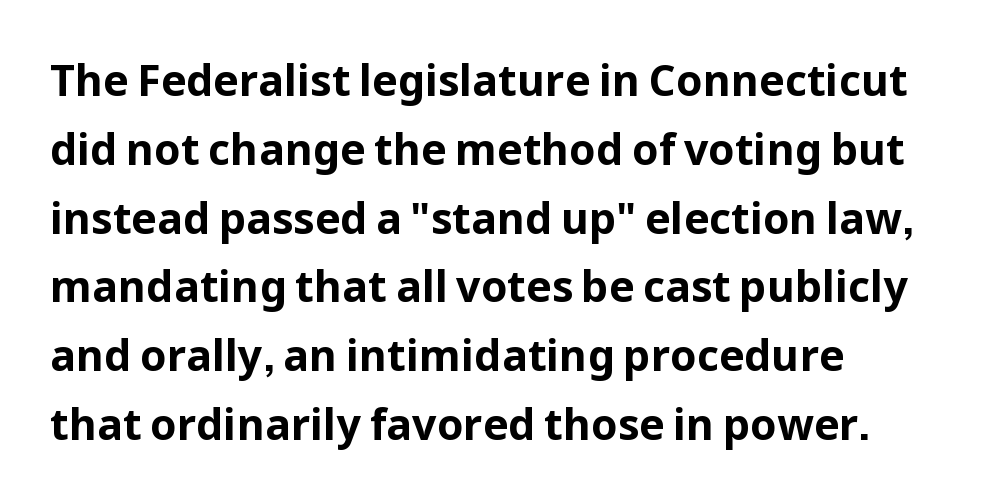
The image shows 43 px bold sans-serif type, upright; set left-aligned, normal line spacing (1.6x), normal letter spacing, not underlined; low stroke contrast and a medium x-height.
